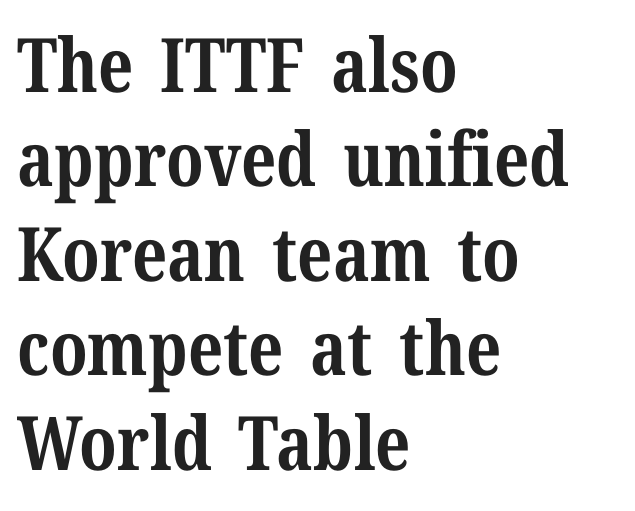
The image shows 75 px bold serif type, upright; set left-aligned, normal line spacing (1.26x), normal letter spacing, not underlined; medium stroke contrast and a medium x-height.
